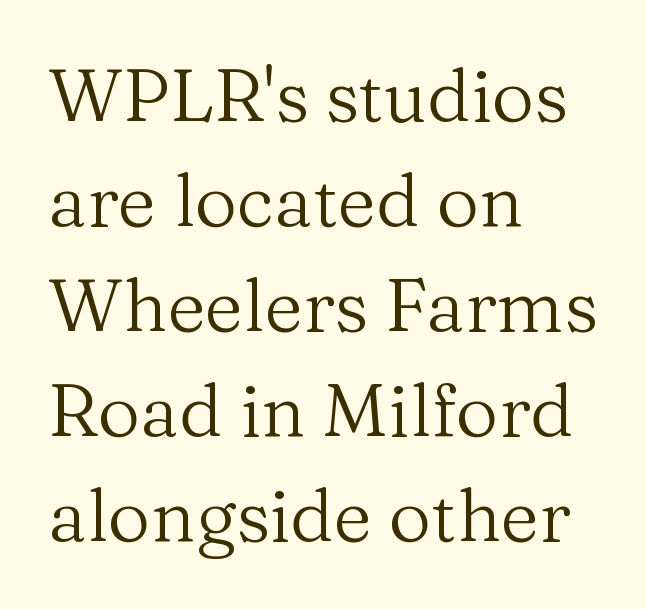
Q: Is the text bold? A: No.
Q: Is the text italic (slanted)? A: No, it is upright.
Q: Is the typeface a serif or a sans-serif typeface? A: Serif.
Q: Is the text underlined? A: No.
Q: How is the paragraph aligned? A: Left-aligned.
Q: Is the spacing between letters normal or unusually wide? A: Normal.
Q: Is the spacing between lines tight, normal or loose? A: Normal.
Q: Width (condensed, normal, or wide)? A: Normal.
Q: Stroke contrast? A: Medium.
Q: x-height? A: Medium.
Q: Monospaced? A: No.
